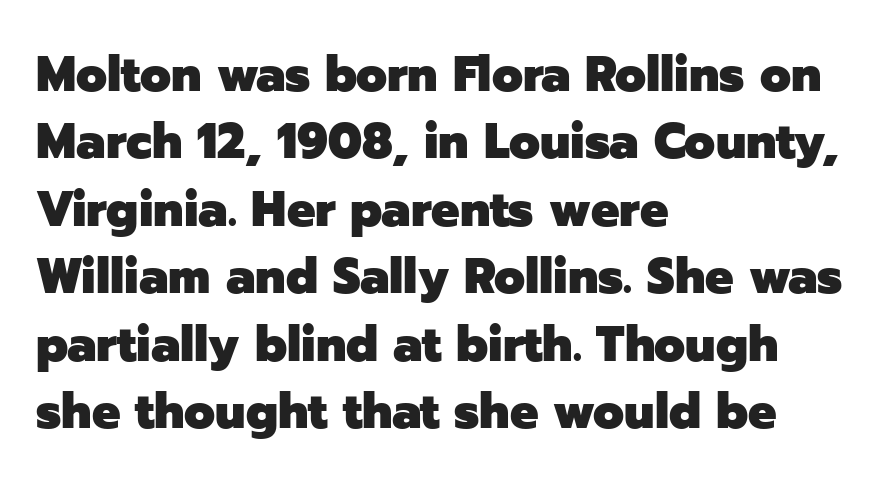
The image shows 50 px heavy sans-serif type, upright; set left-aligned, normal line spacing (1.35x), normal letter spacing, not underlined; low stroke contrast and a medium x-height.
